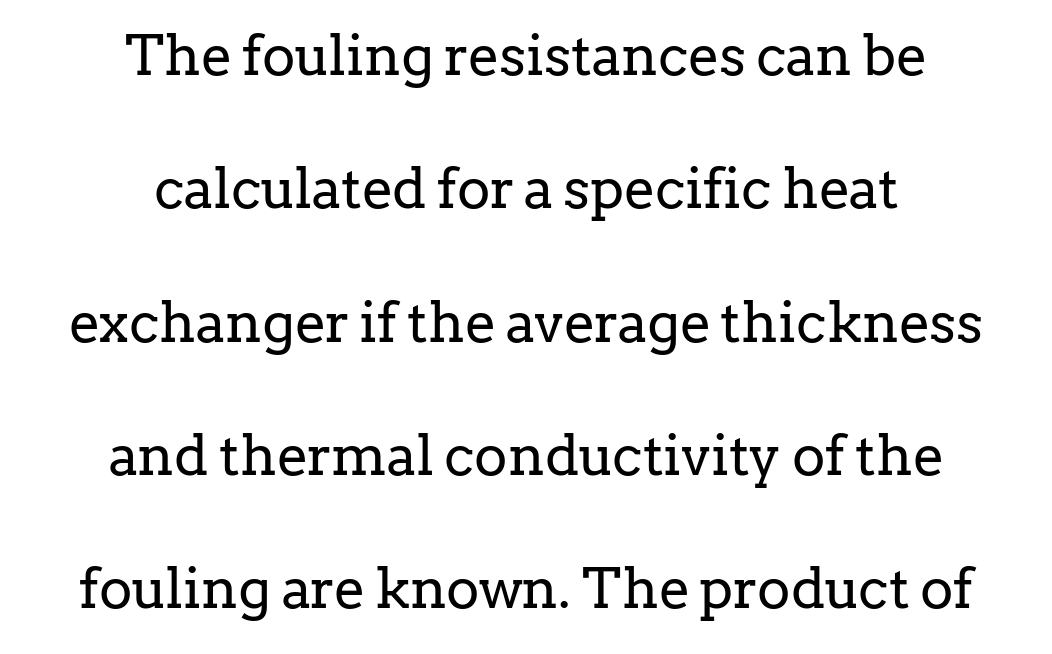
{"serif": "yes", "italic": "no", "bold": "no", "weight": "regular", "width": "normal", "stroke_contrast": "low", "x_height": "medium", "monospaced": "no", "underline": "no", "align": "center", "line_spacing": "loose", "line_spacing_ratio": 2.38, "letter_spacing": "normal", "letter_spacing_em": 0.0, "glyph_px": 56}
